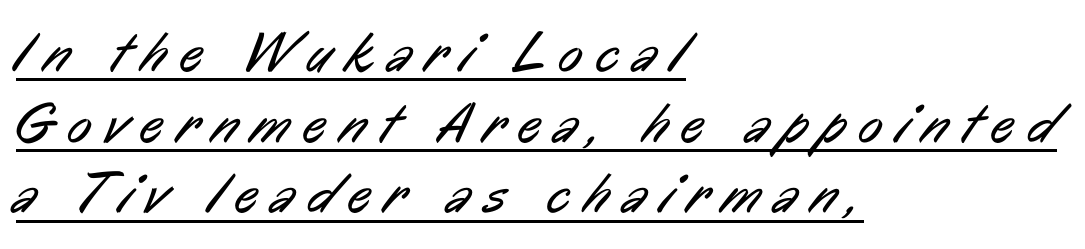
{"serif": "no", "bold": "no", "weight": "regular", "width": "condensed", "stroke_contrast": "low", "x_height": "medium", "monospaced": "no", "underline": "yes", "align": "left", "line_spacing_ratio": 1.24, "letter_spacing": "wide", "letter_spacing_em": 0.24, "glyph_px": 57}
